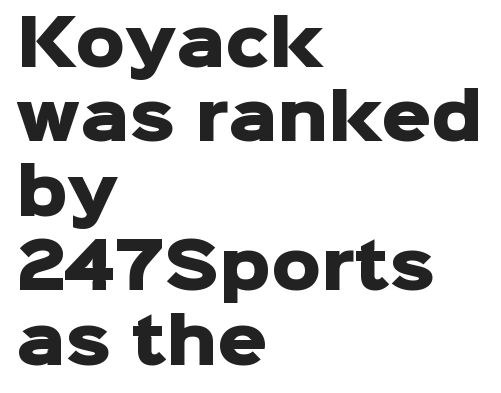
The image shows 62 px heavy sans-serif type, upright; set left-aligned, line spacing 1.2x, normal letter spacing, not underlined; low stroke contrast and a medium x-height.
